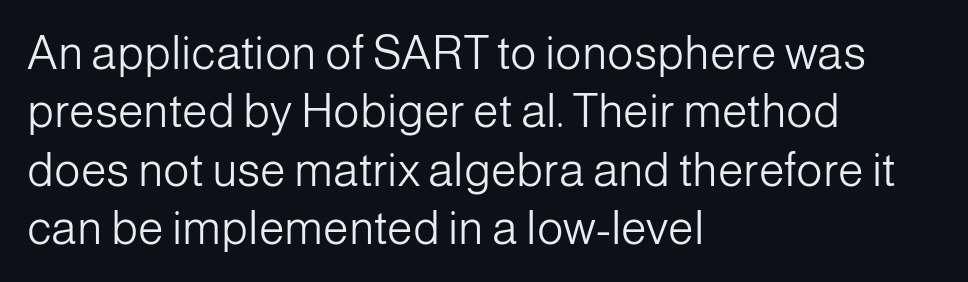
Q: Is the text bold? A: No.
Q: Is the text italic (slanted)? A: No, it is upright.
Q: Is the typeface a serif or a sans-serif typeface? A: Sans-serif.
Q: Is the text underlined? A: No.
Q: How is the paragraph aligned? A: Left-aligned.
Q: Is the spacing between letters normal or unusually wide? A: Normal.
Q: Is the spacing between lines tight, normal or loose? A: Normal.
Q: Width (condensed, normal, or wide)? A: Normal.
Q: Stroke contrast? A: Low.
Q: x-height? A: Medium.
Q: Monospaced? A: No.
